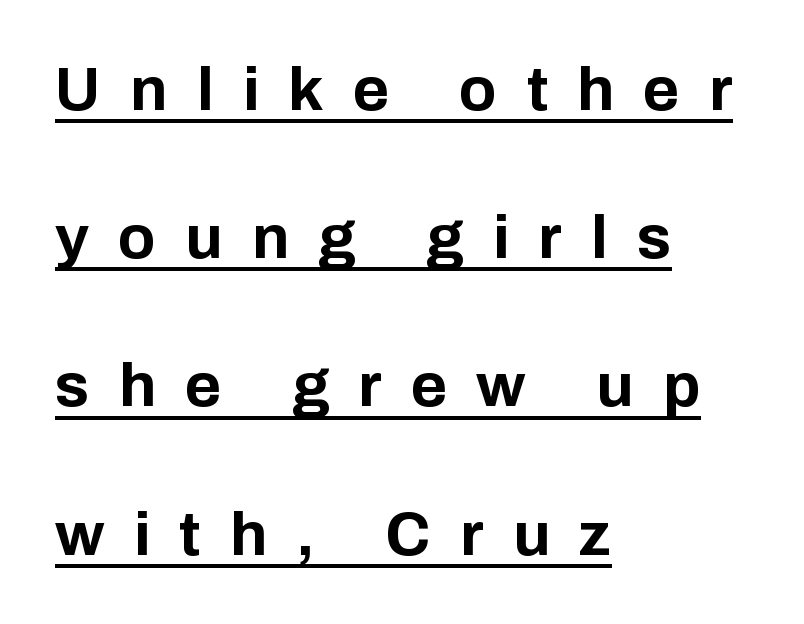
{"serif": "no", "italic": "no", "bold": "yes", "weight": "bold", "width": "normal", "stroke_contrast": "low", "x_height": "medium", "monospaced": "no", "underline": "yes", "align": "left", "line_spacing": "loose", "line_spacing_ratio": 2.39, "letter_spacing": "wide", "letter_spacing_em": 0.47, "glyph_px": 62}
